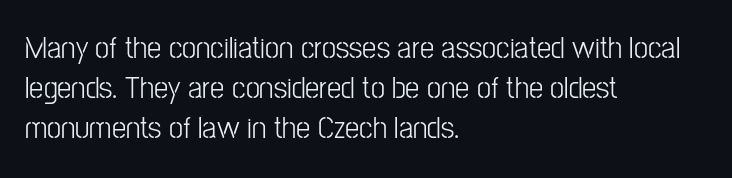
{"serif": "no", "italic": "no", "bold": "no", "weight": "light", "width": "condensed", "stroke_contrast": "low", "x_height": "medium", "monospaced": "no", "underline": "no", "align": "left", "line_spacing": "normal", "line_spacing_ratio": 1.25, "letter_spacing": "normal", "letter_spacing_em": 0.0, "glyph_px": 32}
